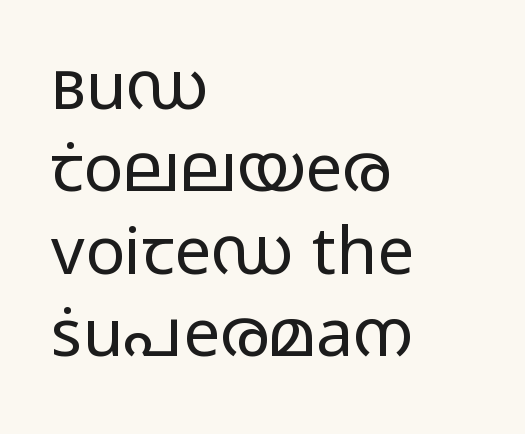
Does the leading feel generous? No, just average. Character widths vary here, with narrow letters taking less room than wide ones. A clean baseline with only descenders dipping below it. Does the copy run flush right? No — it runs flush left.
